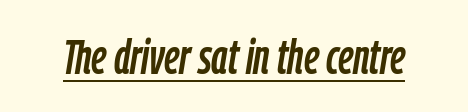
The image shows 49 px condensed type, italic (leaning right); set normal letter spacing, underlined; low stroke contrast and a medium x-height.
